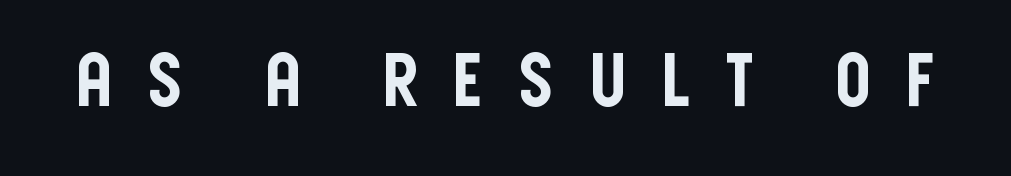
If you drew a line through each stem, it would be perfectly vertical. The passage shown is typed in a proportional face where columns would drift. Classification — sans serif. Unmarked baselines from the first word to the last. The rendering inserts visible extra space after every character.
